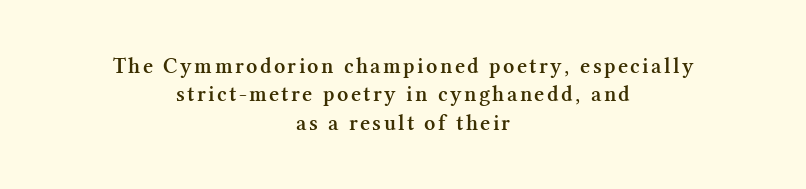
Style check: upright. The designer left line spacing at the default. A somewhat darkened texture: the type is semibold rather than bold. The typesetter chose a symmetrical, centered arrangement here. The words here are not underlined.
